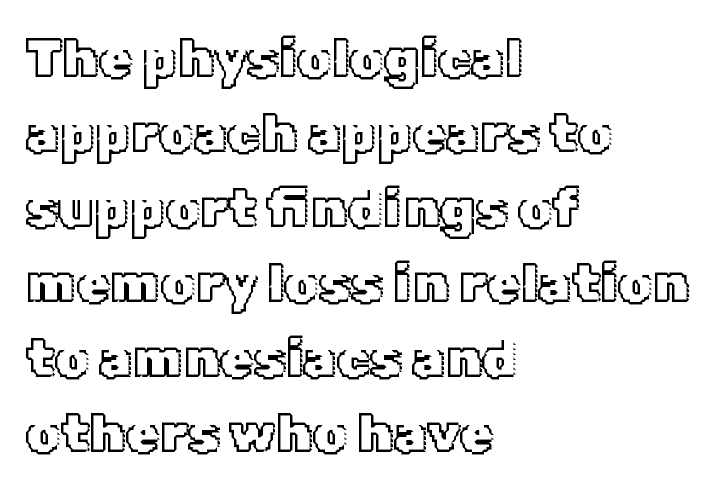
The image shows 54 px text type, upright; set left-aligned, normal line spacing (1.39x), normal letter spacing, not underlined; a medium x-height.
